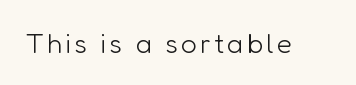
Q: Is the text bold? A: No.
Q: Is the text italic (slanted)? A: No, it is upright.
Q: Is the typeface a serif or a sans-serif typeface? A: Sans-serif.
Q: Is the text underlined? A: No.
Q: Width (condensed, normal, or wide)? A: Normal.
Q: Stroke contrast? A: Low.
Q: x-height? A: Medium.
Q: Monospaced? A: No.
